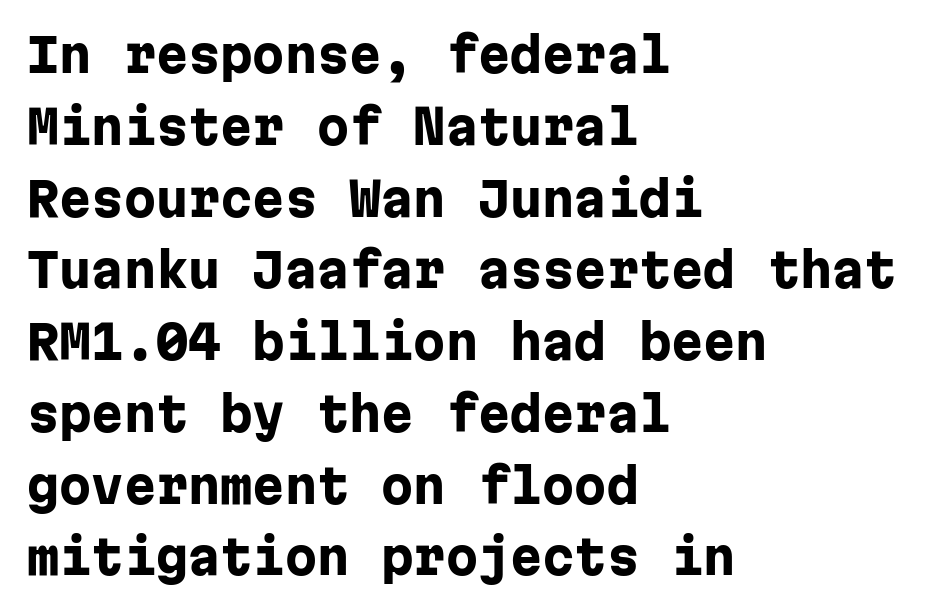
Q: Is the text bold? A: Yes.
Q: Is the text italic (slanted)? A: No, it is upright.
Q: Is the typeface a serif or a sans-serif typeface? A: Sans-serif.
Q: Is the text underlined? A: No.
Q: How is the paragraph aligned? A: Left-aligned.
Q: Is the spacing between letters normal or unusually wide? A: Normal.
Q: Is the spacing between lines tight, normal or loose? A: Normal.
Q: Width (condensed, normal, or wide)? A: Normal.
Q: Stroke contrast? A: Low.
Q: x-height? A: Medium.
Q: Monospaced? A: Yes.
